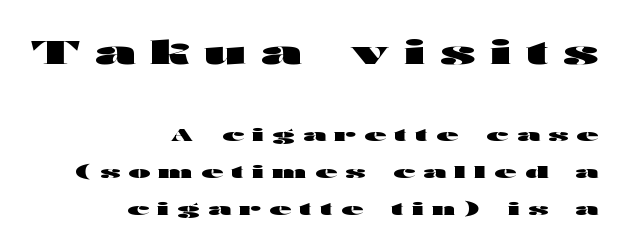
Q: Is the text bold? A: Yes.
Q: Is the text italic (slanted)? A: No, it is upright.
Q: Is the typeface a serif or a sans-serif typeface? A: Sans-serif.
Q: Is the text underlined? A: No.
Q: How is the paragraph aligned? A: Right-aligned.
Q: Is the spacing between letters normal or unusually wide? A: Unusually wide.
Q: Is the spacing between lines tight, normal or loose? A: Loose.
Q: Which block of text is set in a larger size, the first (top) or the second (bottom)? A: The first (top) one.
Q: Width (condensed, normal, or wide)? A: Wide.
Q: Stroke contrast? A: High.
Q: x-height? A: Medium.
Q: Monospaced? A: No.
